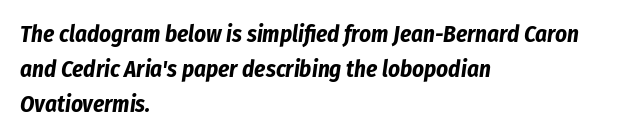
{"italic": "yes", "lean": "right", "slant_degrees": 8, "bold": "yes", "underline": "no", "align": "left", "line_spacing": "normal", "line_spacing_ratio": 1.53, "letter_spacing": "normal", "letter_spacing_em": 0.0, "glyph_px": 23}
